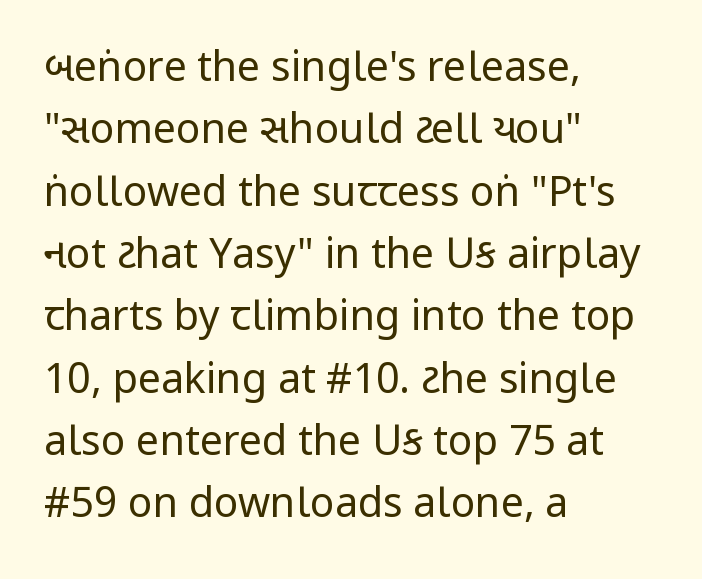
Spacing verdict: proportional, widths tailored to each character. The strokes carry an ordinary text weight at most. Each new line begins a customary step beneath the previous one. Just letters on the line, the space beneath them empty. Ordinary non-slanted type is in use.
